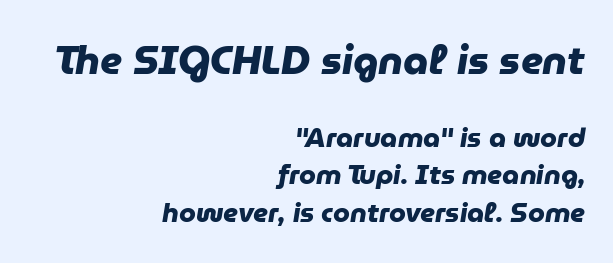
{"serif": "no", "bold": "yes", "weight": "heavy", "width": "normal", "stroke_contrast": "low", "x_height": "medium", "monospaced": "no", "underline": "no", "align": "right", "line_spacing": "normal", "line_spacing_ratio": 1.39, "letter_spacing": "normal", "letter_spacing_em": 0.0, "larger_block": "first", "size_ratio": 1.48, "glyph_px": 40}
